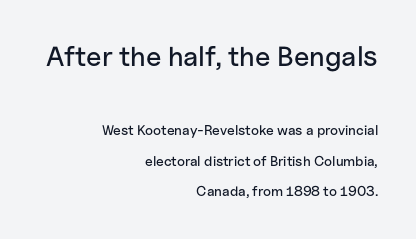
You can tell from the bare stems that sans-serif type was used. Each row of text sits above clean, open space. The text block is weighted toward the right margin, trailing off unevenly leftward. There is no visible air inserted between adjacent glyphs.
